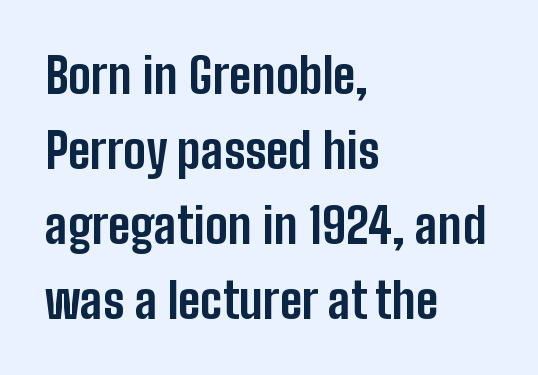
Q: Is the text bold? A: Yes.
Q: Is the text italic (slanted)? A: No, it is upright.
Q: Is the typeface a serif or a sans-serif typeface? A: Sans-serif.
Q: Is the text underlined? A: No.
Q: How is the paragraph aligned? A: Left-aligned.
Q: Is the spacing between letters normal or unusually wide? A: Normal.
Q: Is the spacing between lines tight, normal or loose? A: Normal.
Q: Width (condensed, normal, or wide)? A: Condensed.
Q: Stroke contrast? A: Low.
Q: x-height? A: Medium.
Q: Monospaced? A: No.
